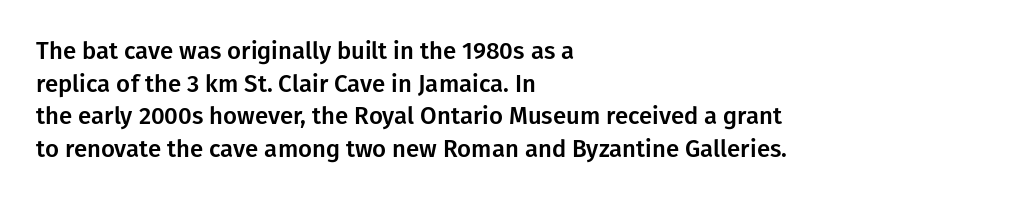
The vertical gap from one line to the next is medium. The rendering keeps characters at their native spacing. The axis of the letterforms is exactly vertical. Bare-footed words on every line. In CSS terms this would be text-align: left.
